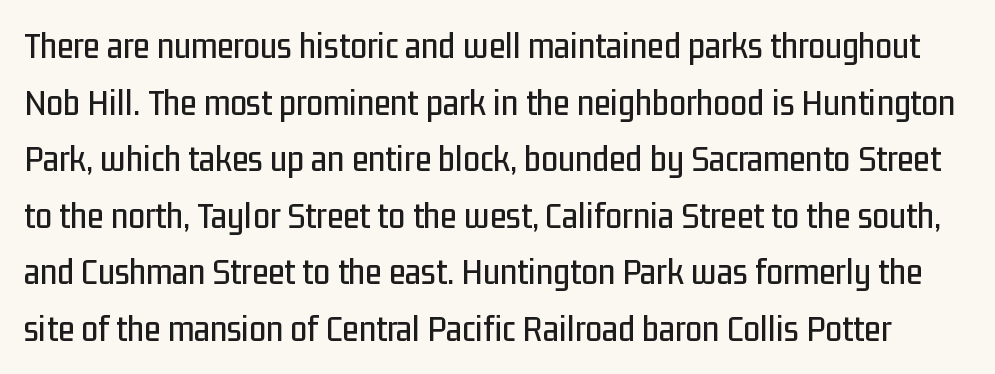
The image shows 38 px condensed sans-serif type, upright; set normal line spacing (1.49x), normal letter spacing, not underlined; low stroke contrast and a medium x-height.
